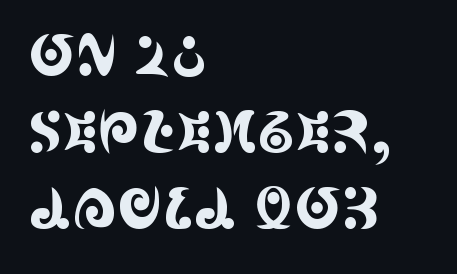
{"serif": "yes", "italic": "no", "width": "condensed", "x_height": "large", "monospaced": "no", "underline": "no", "align": "left", "line_spacing": "normal", "line_spacing_ratio": 1.37, "letter_spacing": "normal", "letter_spacing_em": 0.0, "glyph_px": 56}
